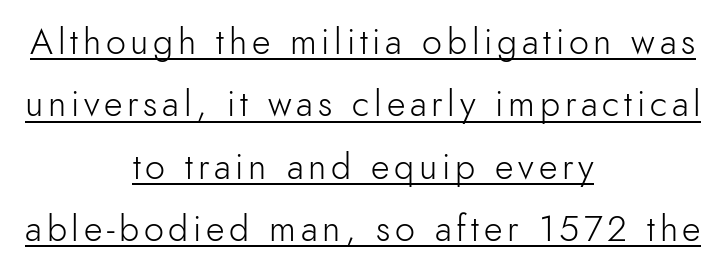
Leftover space on each line is divided equally before and after the words. What kind of face is this? One without serifs — a sans. Stroke mass is kept to a normal reading level or below. Proportional: the letters do not fall into vertical columns.
